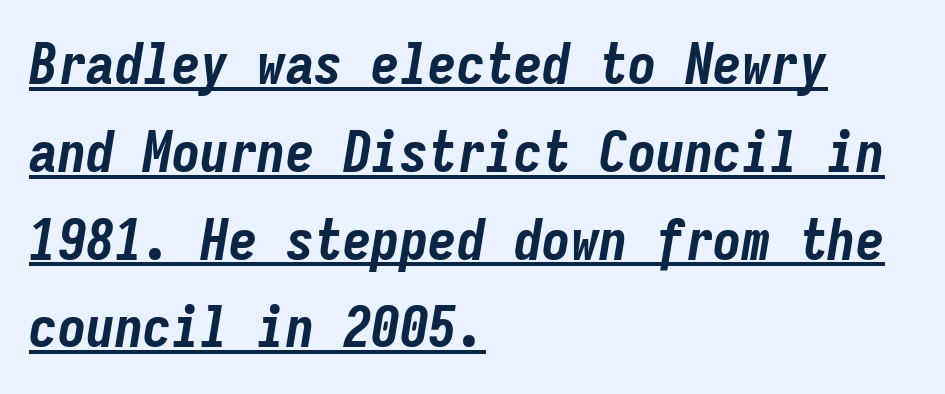
{"italic": "yes", "lean": "right", "slant_degrees": 9, "bold": "yes", "weight": "bold", "width": "condensed", "stroke_contrast": "low", "x_height": "medium", "monospaced": "yes", "underline": "yes", "align": "left", "line_spacing": "normal", "line_spacing_ratio": 1.54, "letter_spacing": "normal", "letter_spacing_em": 0.0, "glyph_px": 57}
